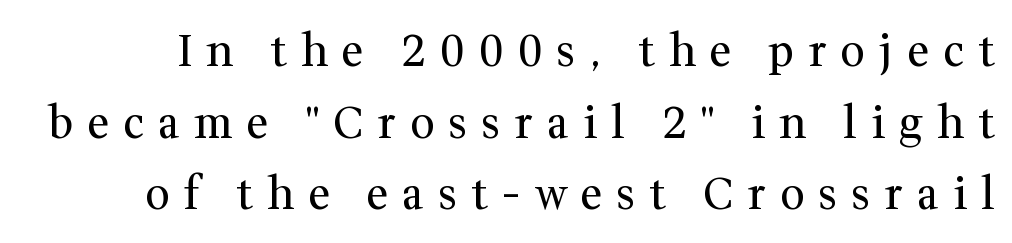
One glance says typical: line gaps are just what's usual. Has an underline been added? It has not. Italic: no, the glyphs are upright roman. This rendering widens character spacing well past its baseline value. Heaviness? Minimal to ordinary, like unemphasized prose.
